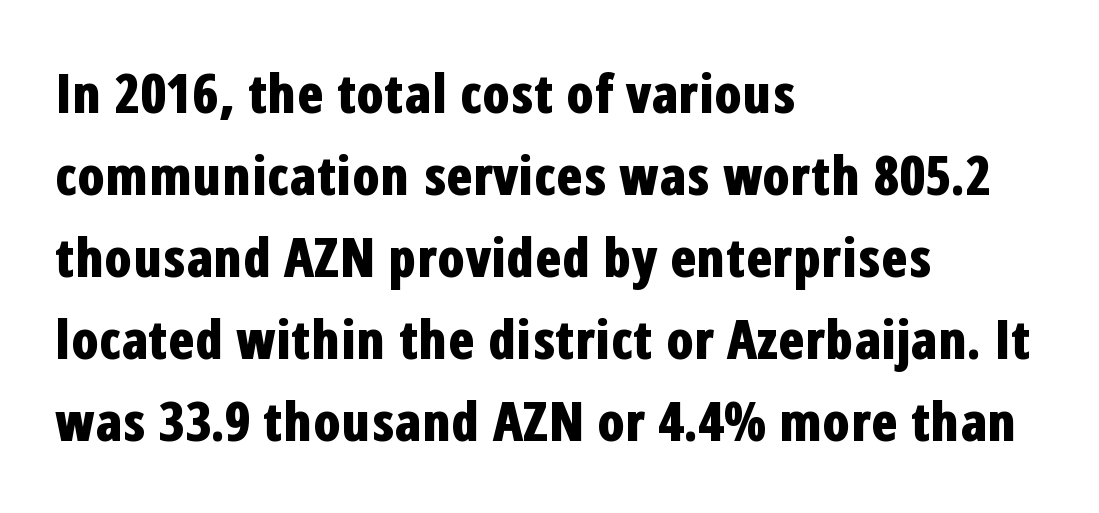
The letters stand upright; this is a roman face. A classic flush-left, rag-right setting is used for this passage. Students, observe: this is what conventionally led text looks like. Chunky letters — that's bold for sure.
